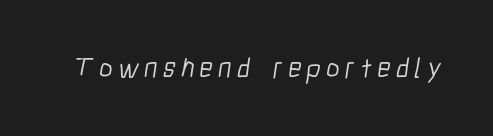
Nothing heavy about these letters — not bold at all. Is this a sans? Yes — the strokes have no serifs. The letters advance in unequal steps, a hallmark of proportional type. Descenders are the only things crossing below the line.
